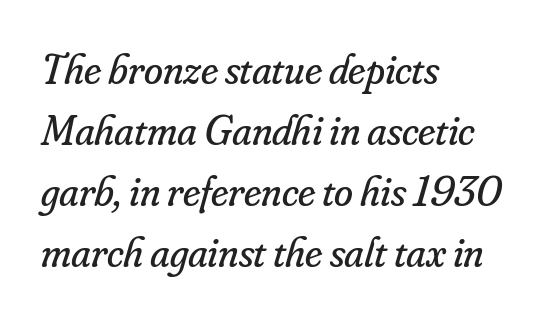
Q: Is the text bold? A: No.
Q: Is the text italic (slanted)? A: Yes, it leans right by about 16 degrees.
Q: Is the typeface a serif or a sans-serif typeface? A: Serif.
Q: Is the text underlined? A: No.
Q: How is the paragraph aligned? A: Left-aligned.
Q: Is the spacing between letters normal or unusually wide? A: Normal.
Q: Is the spacing between lines tight, normal or loose? A: Normal.
Q: Width (condensed, normal, or wide)? A: Normal.
Q: Stroke contrast? A: Low.
Q: x-height? A: Small.
Q: Monospaced? A: No.
